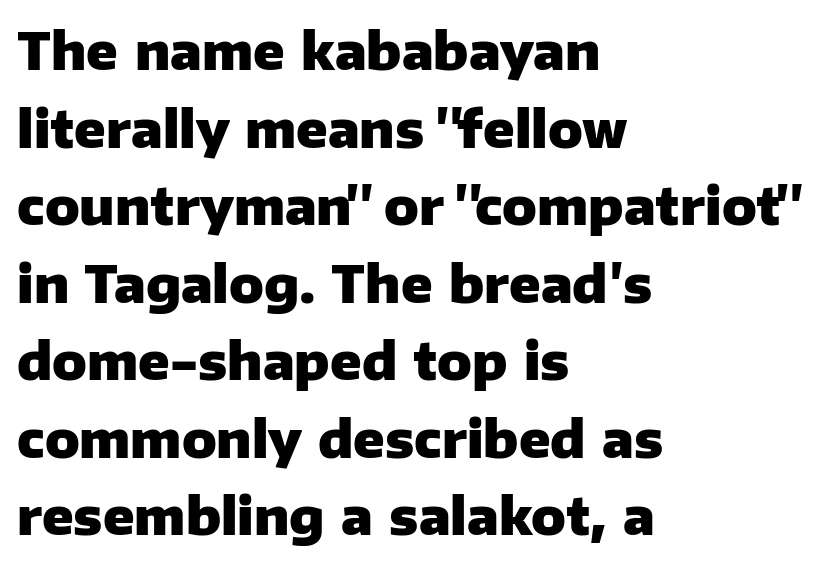
The image shows 51 px heavy sans-serif type, upright; set left-aligned, normal line spacing (1.52x), normal letter spacing, not underlined; low stroke contrast and a medium x-height.
